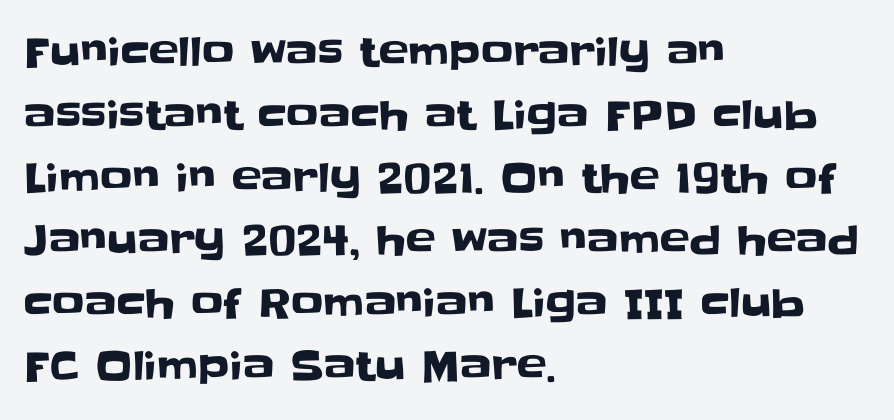
The rendering uses natural spacing where letterforms have individual widths. If you measured baseline to baseline, you'd find a middling distance. The axis of the letterforms is exactly vertical. Tracking here is standard; glyphs follow each other at the usual distance. The rendering anchors every line to the left-hand side. No word sits above an underline.
